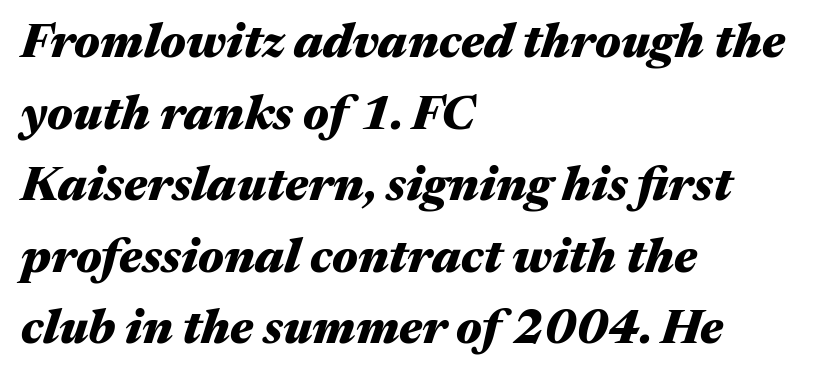
{"italic": "yes", "lean": "right", "slant_degrees": 17, "bold": "yes", "weight": "heavy", "width": "wide", "stroke_contrast": "medium", "x_height": "medium", "monospaced": "no", "underline": "no", "align": "left", "line_spacing": "normal", "line_spacing_ratio": 1.49, "letter_spacing": "normal", "letter_spacing_em": 0.0, "glyph_px": 48}
